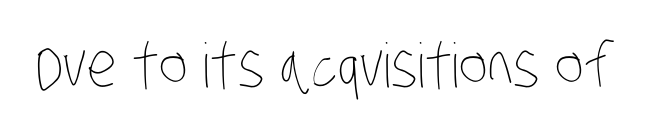
{"bold": "no", "weight": "thin", "width": "condensed", "stroke_contrast": "low", "x_height": "large", "monospaced": "no", "underline": "no", "letter_spacing": "normal", "letter_spacing_em": 0.0, "glyph_px": 61}
